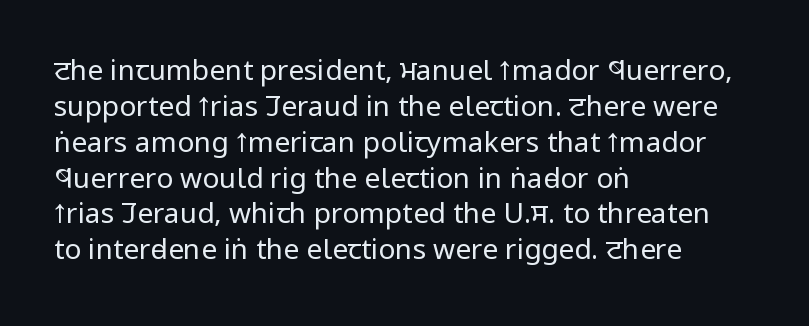
The image shows 28 px regular-weight, condensed sans-serif type, upright; set left-aligned, normal line spacing (1.28x), normal letter spacing, not underlined; low stroke contrast and a large x-height.
